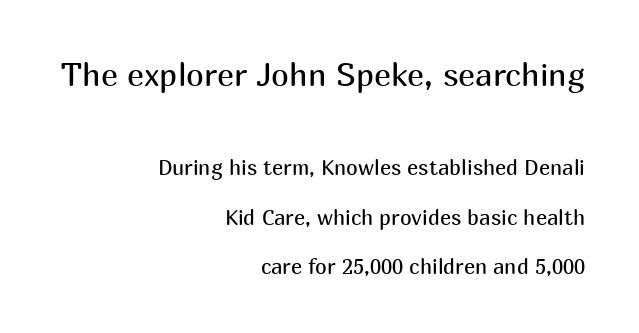
Alignment: flush right. The passage shown is not bold in any degree. Unlike italic type, these characters show no tilt at all. Leading is clearly above the norm, producing a sparse column. Which of the two is more prominent by size? The first, at the top.
